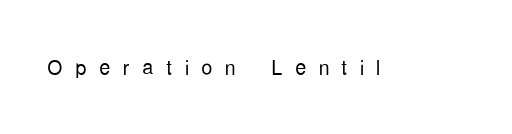
The image shows 28 px light, condensed sans-serif type, upright; set unusually wide letter spacing (+0.44 em), not underlined; low stroke contrast and a medium x-height.
